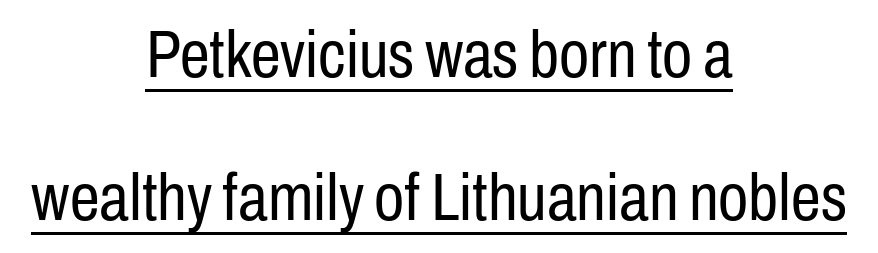
The image shows 67 px regular-weight, condensed sans-serif type, upright; set centered, loose line spacing (2.13x), normal letter spacing, underlined; low stroke contrast and a medium x-height.
